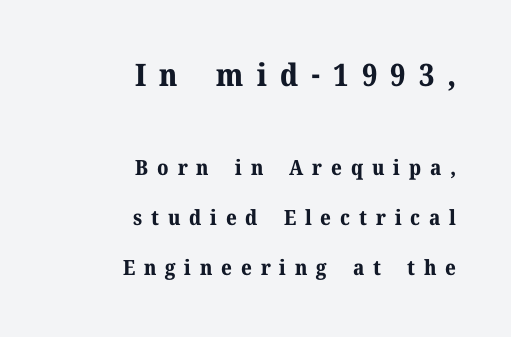
Q: Is the text bold? A: Yes.
Q: Is the text italic (slanted)? A: No, it is upright.
Q: Is the typeface a serif or a sans-serif typeface? A: Serif.
Q: Is the text underlined? A: No.
Q: How is the paragraph aligned? A: Right-aligned.
Q: Is the spacing between letters normal or unusually wide? A: Unusually wide.
Q: Is the spacing between lines tight, normal or loose? A: Loose.
Q: Which block of text is set in a larger size, the first (top) or the second (bottom)? A: The first (top) one.
Q: Width (condensed, normal, or wide)? A: Normal.
Q: Stroke contrast? A: Medium.
Q: x-height? A: Medium.
Q: Monospaced? A: No.
